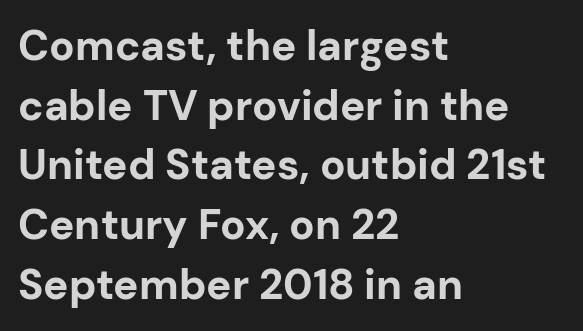
The image shows 42 px bold sans-serif type, upright; set left-aligned, normal line spacing (1.42x), normal letter spacing, not underlined; low stroke contrast and a medium x-height.
